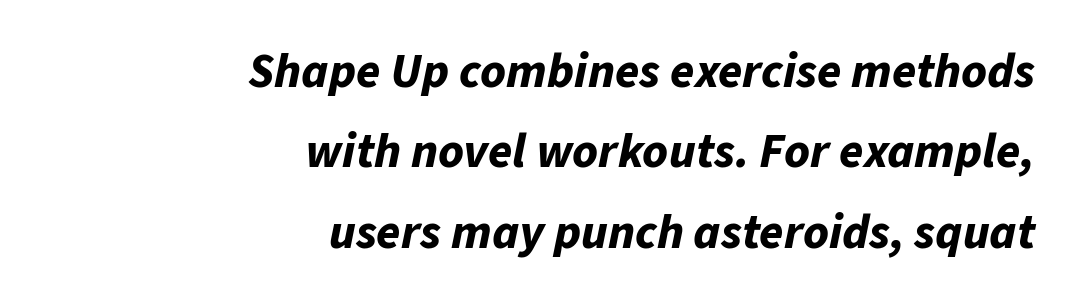
{"italic": "yes", "lean": "right", "slant_degrees": 11, "bold": "yes", "weight": "bold", "width": "normal", "stroke_contrast": "low", "x_height": "medium", "monospaced": "no", "underline": "no", "align": "right", "line_spacing": "normal", "line_spacing_ratio": 1.64, "letter_spacing": "normal", "letter_spacing_em": 0.0, "glyph_px": 49}
